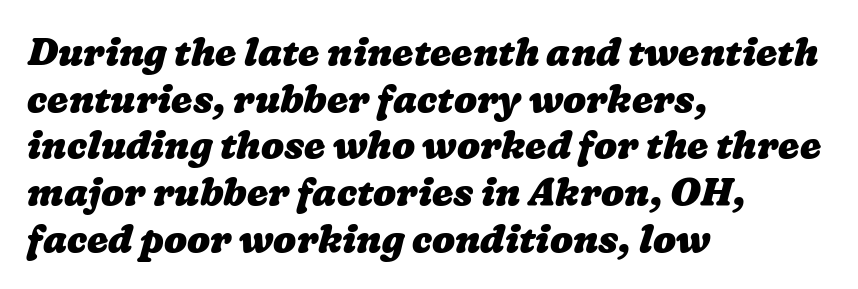
You could not count columns in this text — the font is proportionally spaced. This rendering uses left alignment, leaving the right contour irregular. A clean baseline with only descenders dipping below it. Heavy-handed strokes throughout: this text is bold. This rendering leaves character spacing at its baseline value.
